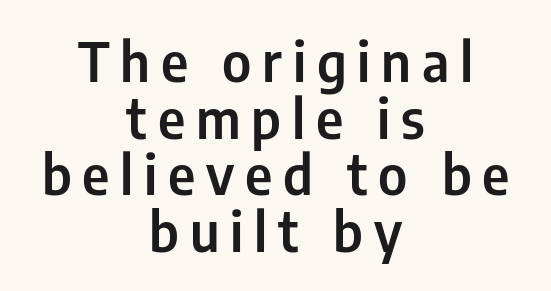
{"serif": "no", "italic": "no", "width": "condensed", "stroke_contrast": "low", "x_height": "medium", "monospaced": "no", "underline": "no", "align": "center", "line_spacing": "tight", "line_spacing_ratio": 1.05, "letter_spacing": "wide", "letter_spacing_em": 0.2, "glyph_px": 54}
